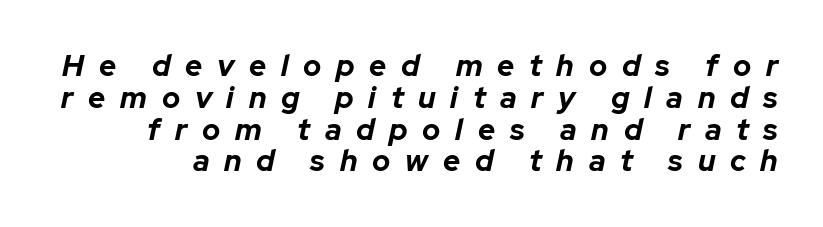
The image shows 30 px bold type, italic (leaning right); set tight line spacing (1.06x), unusually wide letter spacing (+0.49 em), not underlined; low stroke contrast and a medium x-height.
